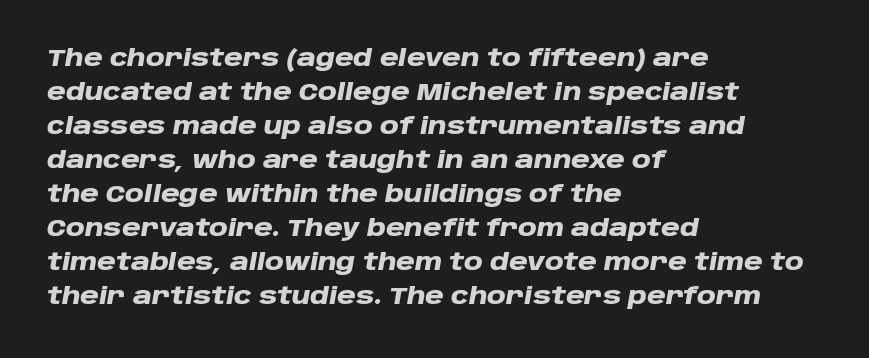
{"italic": "yes", "lean": "right", "slant_degrees": 10, "bold": "yes", "underline": "no", "align": "left", "line_spacing": "normal", "line_spacing_ratio": 1.48, "letter_spacing": "normal", "letter_spacing_em": 0.0, "glyph_px": 23}
